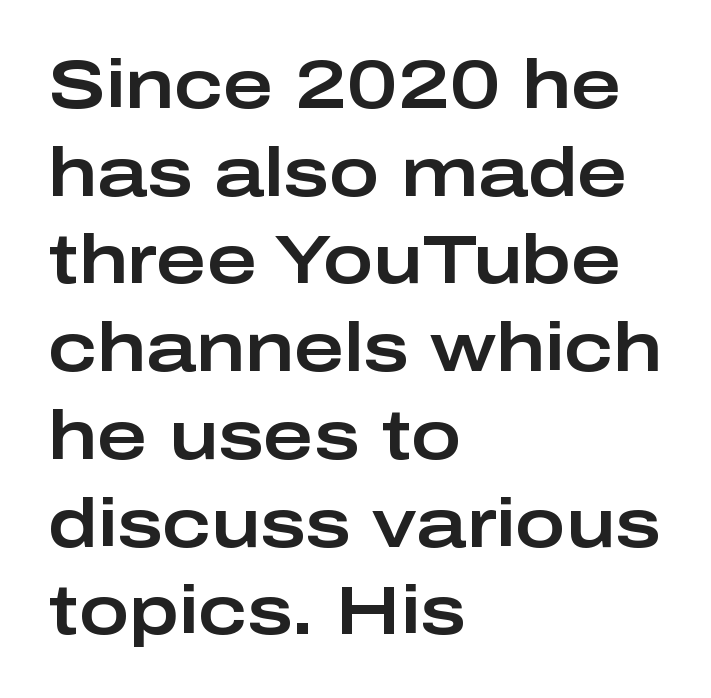
{"serif": "no", "italic": "no", "width": "wide", "stroke_contrast": "low", "x_height": "medium", "monospaced": "no", "underline": "no", "align": "left", "line_spacing": "normal", "line_spacing_ratio": 1.29, "letter_spacing": "normal", "letter_spacing_em": 0.0, "glyph_px": 68}
